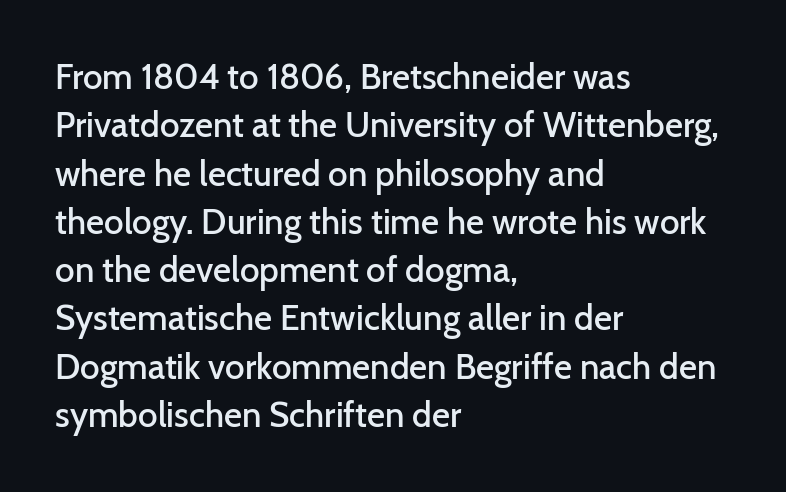
{"serif": "no", "italic": "no", "bold": "semi", "weight": "semibold", "width": "normal", "stroke_contrast": "low", "x_height": "medium", "monospaced": "no", "underline": "no", "align": "left", "line_spacing": "normal", "line_spacing_ratio": 1.38, "letter_spacing": "normal", "letter_spacing_em": 0.0, "glyph_px": 35}
